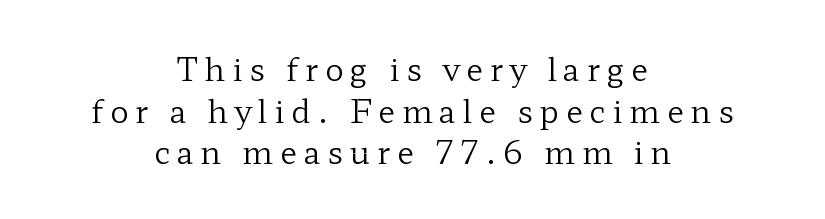
Q: Is the text bold? A: No.
Q: Is the text italic (slanted)? A: No, it is upright.
Q: Is the typeface a serif or a sans-serif typeface? A: Serif.
Q: Is the text underlined? A: No.
Q: How is the paragraph aligned? A: Centered.
Q: Is the spacing between letters normal or unusually wide? A: Unusually wide.
Q: Is the spacing between lines tight, normal or loose? A: Normal.
Q: Width (condensed, normal, or wide)? A: Wide.
Q: Stroke contrast? A: Low.
Q: x-height? A: Medium.
Q: Monospaced? A: No.
